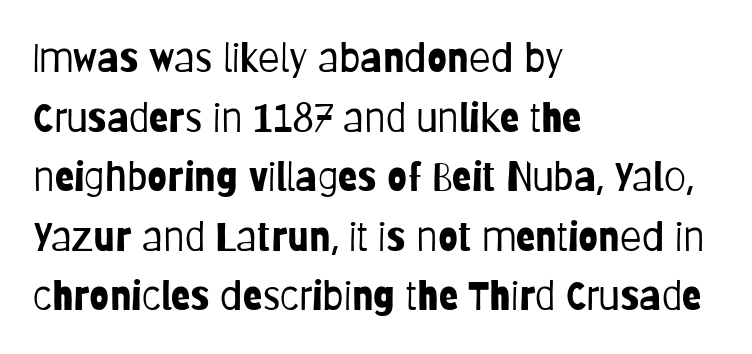
{"serif": "no", "italic": "no", "bold": "no", "weight": "light", "width": "condensed", "stroke_contrast": "low", "x_height": "large", "monospaced": "no", "underline": "no", "align": "left", "line_spacing": "normal", "line_spacing_ratio": 1.49, "letter_spacing": "normal", "letter_spacing_em": 0.0, "glyph_px": 40}
